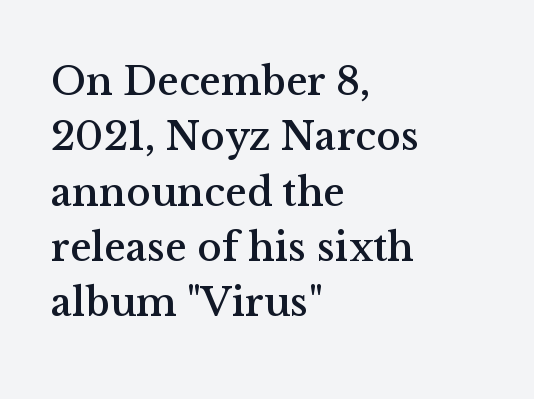
The image shows 41 px serif type, upright; set left-aligned, normal line spacing (1.35x), normal letter spacing, not underlined; medium stroke contrast and a medium x-height.
